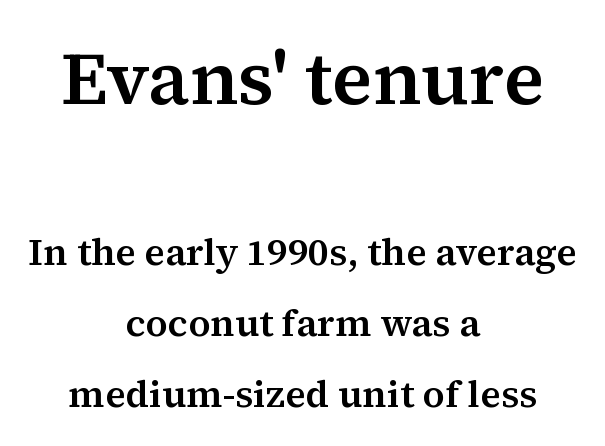
Q: Is the text italic (slanted)? A: No, it is upright.
Q: Is the typeface a serif or a sans-serif typeface? A: Serif.
Q: Is the text underlined? A: No.
Q: How is the paragraph aligned? A: Centered.
Q: Is the spacing between letters normal or unusually wide? A: Normal.
Q: Which block of text is set in a larger size, the first (top) or the second (bottom)? A: The first (top) one.
Q: Width (condensed, normal, or wide)? A: Normal.
Q: Stroke contrast? A: Medium.
Q: x-height? A: Medium.
Q: Monospaced? A: No.
